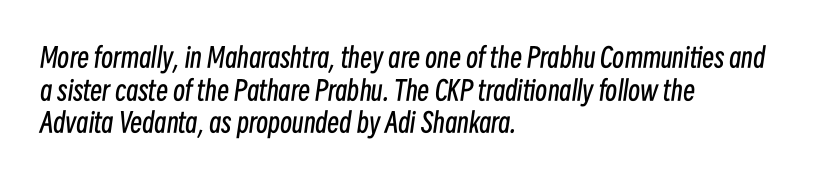
Only glyphs here, with clear space below each row. Italic? Definitely — the glyphs are oblique. Is the type heavy? It reads as light-to-regular instead. What stands out about the letter spacing? Nothing — it is the standard amount. The typesetter chose a ragged-right arrangement here.
